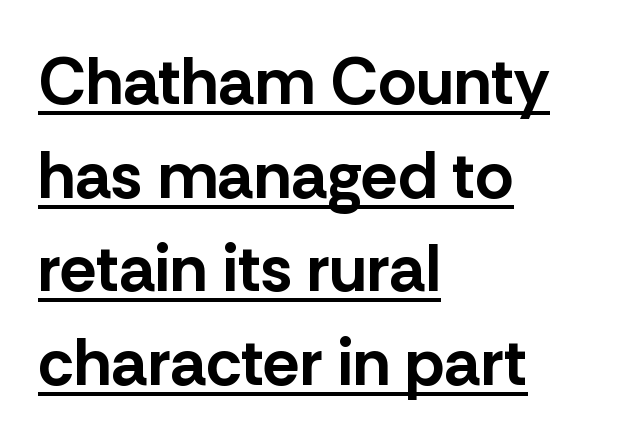
Q: Is the text bold? A: Yes.
Q: Is the text italic (slanted)? A: No, it is upright.
Q: Is the typeface a serif or a sans-serif typeface? A: Sans-serif.
Q: Is the text underlined? A: Yes.
Q: How is the paragraph aligned? A: Left-aligned.
Q: Is the spacing between letters normal or unusually wide? A: Normal.
Q: Is the spacing between lines tight, normal or loose? A: Normal.
Q: Width (condensed, normal, or wide)? A: Normal.
Q: Stroke contrast? A: Low.
Q: x-height? A: Medium.
Q: Monospaced? A: No.
